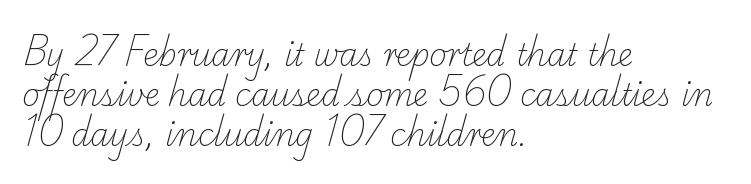
Q: Is the text bold? A: No.
Q: Is the typeface a serif or a sans-serif typeface? A: Serif.
Q: Is the text underlined? A: No.
Q: How is the paragraph aligned? A: Left-aligned.
Q: Is the spacing between letters normal or unusually wide? A: Normal.
Q: Is the spacing between lines tight, normal or loose? A: Normal.
Q: Width (condensed, normal, or wide)? A: Normal.
Q: Stroke contrast? A: Low.
Q: x-height? A: Small.
Q: Monospaced? A: No.
